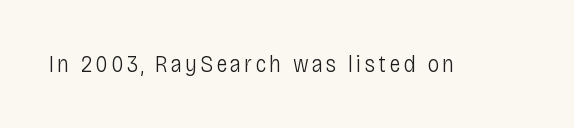
Q: Is the text bold? A: No.
Q: Is the text italic (slanted)? A: No, it is upright.
Q: Is the text underlined? A: No.
